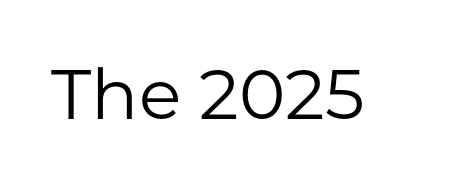
Q: Is the text bold? A: No.
Q: Is the text italic (slanted)? A: No, it is upright.
Q: Is the typeface a serif or a sans-serif typeface? A: Sans-serif.
Q: Is the text underlined? A: No.
Q: Is the spacing between letters normal or unusually wide? A: Normal.
Q: Width (condensed, normal, or wide)? A: Normal.
Q: Stroke contrast? A: Low.
Q: x-height? A: Medium.
Q: Monospaced? A: No.
